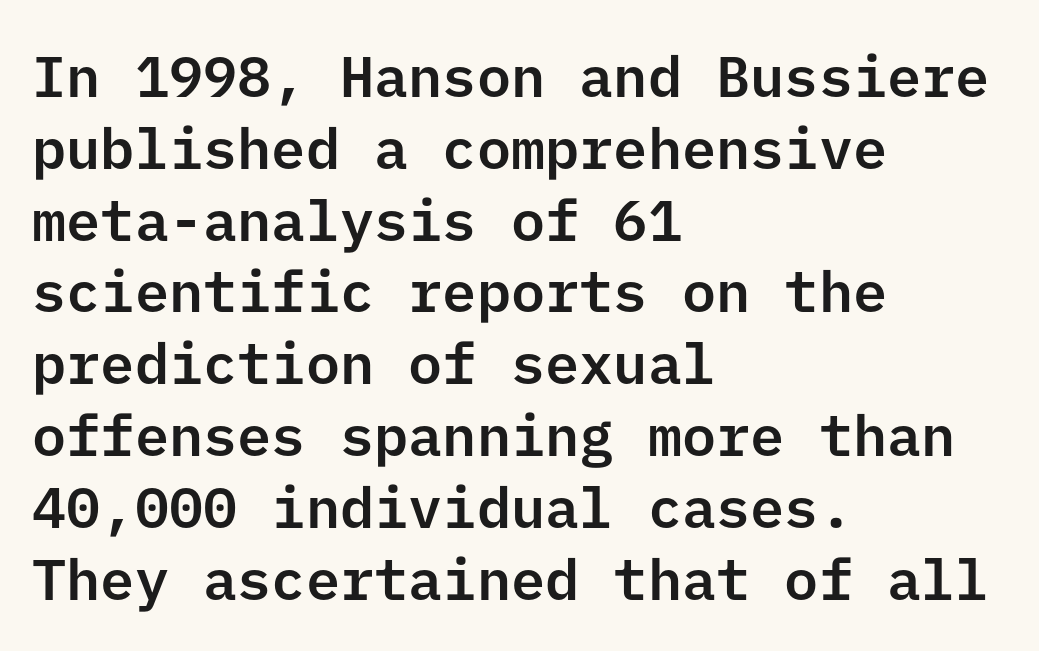
Q: Is the text italic (slanted)? A: No, it is upright.
Q: Is the typeface a serif or a sans-serif typeface? A: Sans-serif.
Q: Is the text underlined? A: No.
Q: How is the paragraph aligned? A: Left-aligned.
Q: Is the spacing between letters normal or unusually wide? A: Normal.
Q: Is the spacing between lines tight, normal or loose? A: Normal.
Q: Width (condensed, normal, or wide)? A: Normal.
Q: Stroke contrast? A: Low.
Q: x-height? A: Medium.
